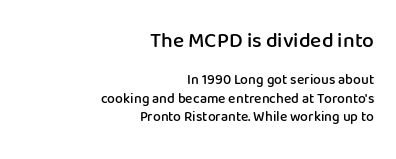
{"italic": "no", "bold": "semi", "underline": "no", "align": "right", "line_spacing": "normal", "line_spacing_ratio": 1.34, "letter_spacing": "normal", "letter_spacing_em": 0.0, "larger_block": "first", "size_ratio": 1.5, "glyph_px": 21}
